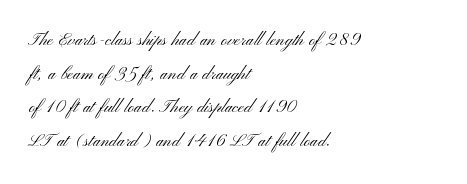
Q: Is the text bold? A: No.
Q: Is the text italic (slanted)? A: Yes.
Q: Is the text underlined? A: No.
Q: How is the paragraph aligned? A: Left-aligned.
Q: Is the spacing between letters normal or unusually wide? A: Normal.
Q: Is the spacing between lines tight, normal or loose? A: Normal.
